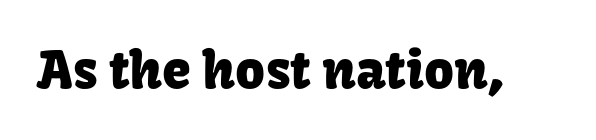
{"serif": "no", "italic": "no", "width": "normal", "stroke_contrast": "low", "x_height": "medium", "monospaced": "no", "underline": "no", "letter_spacing": "normal", "letter_spacing_em": 0.0, "glyph_px": 52}
